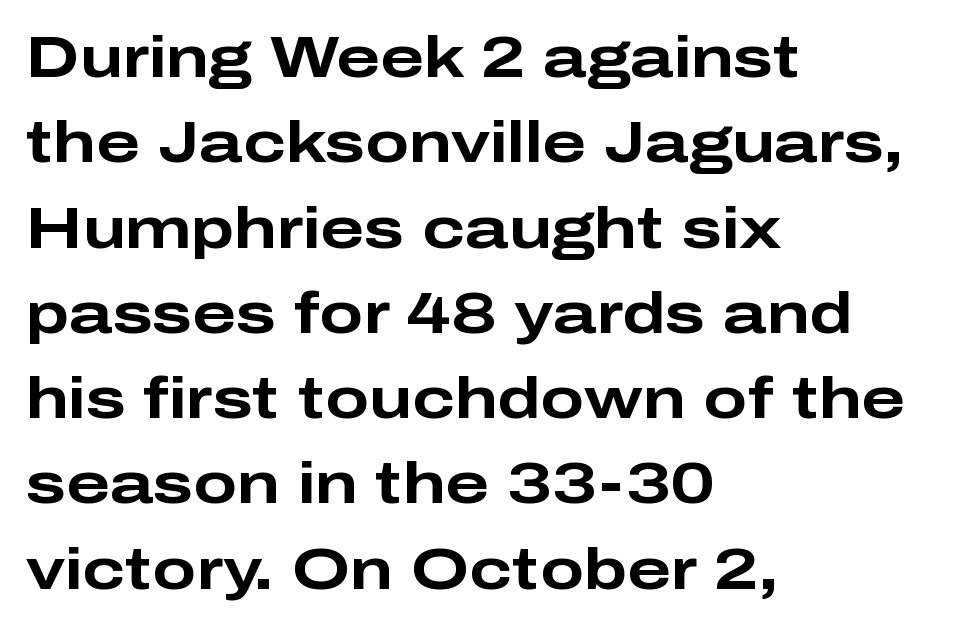
{"serif": "no", "italic": "no", "bold": "yes", "weight": "bold", "width": "wide", "stroke_contrast": "low", "x_height": "medium", "monospaced": "no", "underline": "no", "align": "left", "line_spacing": "normal", "line_spacing_ratio": 1.47, "letter_spacing": "normal", "letter_spacing_em": 0.0, "glyph_px": 58}
